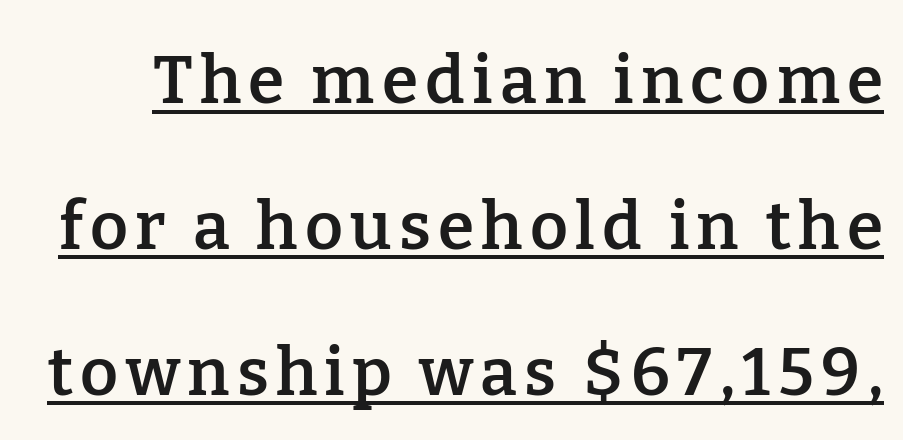
{"serif": "yes", "italic": "no", "bold": "semi", "weight": "semibold", "width": "normal", "stroke_contrast": "low", "x_height": "medium", "monospaced": "no", "underline": "yes", "line_spacing": "loose", "line_spacing_ratio": 2.21, "glyph_px": 66}
